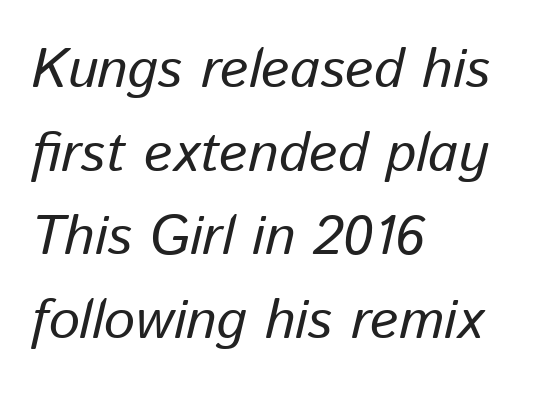
{"italic": "yes", "lean": "right", "slant_degrees": 13, "bold": "no", "weight": "regular", "width": "normal", "stroke_contrast": "low", "x_height": "medium", "monospaced": "no", "underline": "no", "align": "left", "line_spacing": "normal", "line_spacing_ratio": 1.52, "letter_spacing": "normal", "letter_spacing_em": 0.0, "glyph_px": 55}
